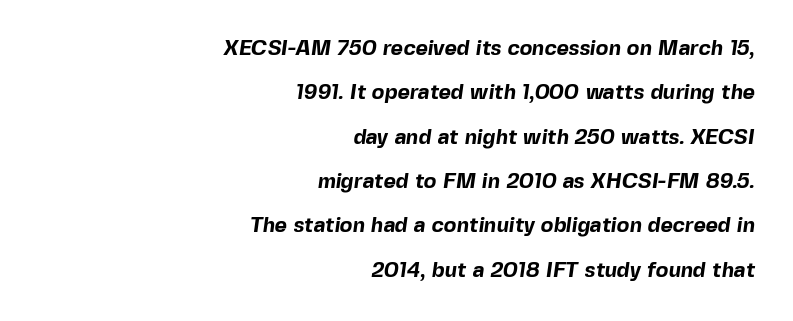
{"bold": "yes", "underline": "no", "align": "right", "line_spacing": "loose", "line_spacing_ratio": 2.11, "letter_spacing": "normal", "letter_spacing_em": 0.0, "glyph_px": 21}
